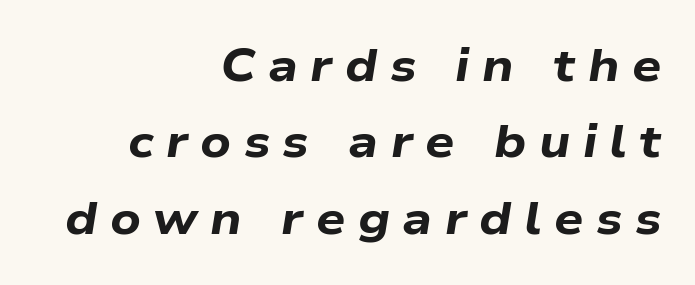
{"italic": "yes", "lean": "right", "slant_degrees": 9, "bold": "yes", "weight": "bold", "width": "wide", "stroke_contrast": "low", "x_height": "medium", "monospaced": "no", "underline": "no", "align": "right", "line_spacing": "normal", "line_spacing_ratio": 1.66, "letter_spacing": "wide", "letter_spacing_em": 0.27, "glyph_px": 46}
